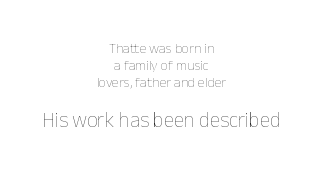
On a weight scale, this lands at 450 or below. Tracking value appears to be zero — textbook default spacing. A clean baseline with only descenders dipping below it. Vertical strokes here are truly vertical.
